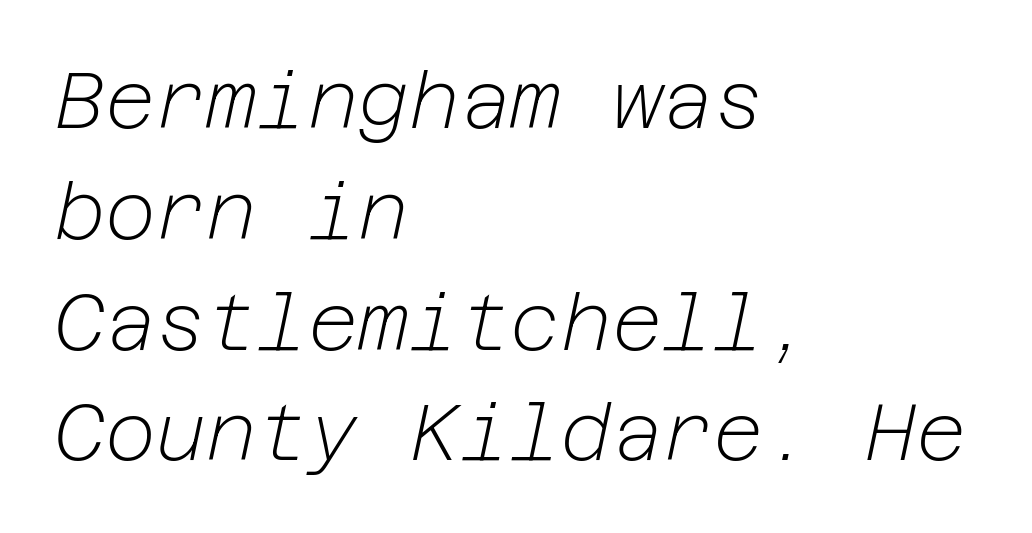
{"italic": "yes", "lean": "right", "slant_degrees": 12, "bold": "no", "weight": "light", "width": "normal", "stroke_contrast": "low", "x_height": "medium", "underline": "no", "align": "left", "line_spacing": "normal", "line_spacing_ratio": 1.42, "letter_spacing": "normal", "letter_spacing_em": 0.0, "glyph_px": 78}
